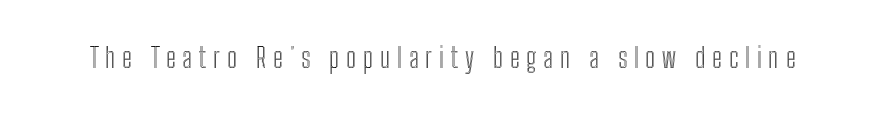
Q: Is the text italic (slanted)? A: No, it is upright.
Q: Is the text underlined? A: No.
Q: Is the spacing between letters normal or unusually wide? A: Unusually wide.
